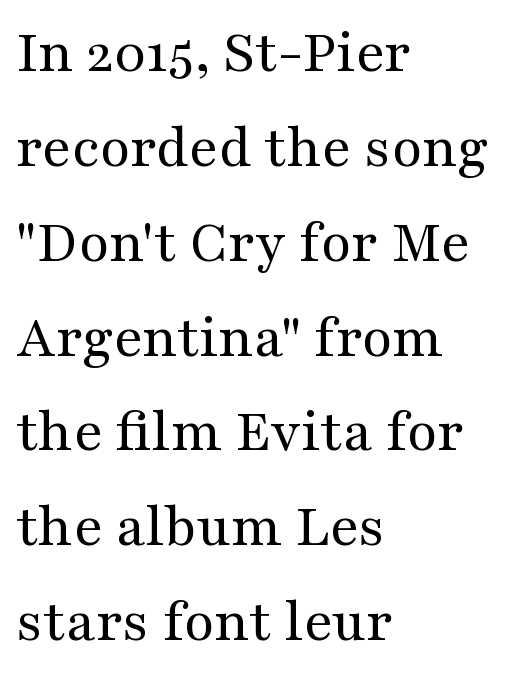
Q: Is the text bold? A: No.
Q: Is the text italic (slanted)? A: No, it is upright.
Q: Is the typeface a serif or a sans-serif typeface? A: Serif.
Q: Is the text underlined? A: No.
Q: How is the paragraph aligned? A: Left-aligned.
Q: Is the spacing between letters normal or unusually wide? A: Normal.
Q: Is the spacing between lines tight, normal or loose? A: Normal.
Q: Width (condensed, normal, or wide)? A: Wide.
Q: Stroke contrast? A: Medium.
Q: x-height? A: Medium.
Q: Monospaced? A: No.
